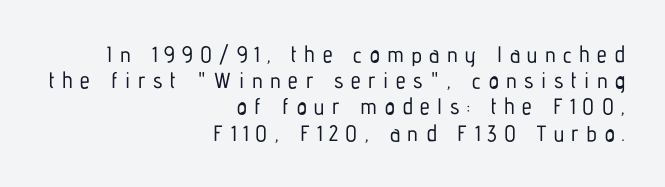
The font's upright variant was chosen for this text. Tracking here is generous; glyphs stand well apart from one another. In CSS terms this would be text-align: right. The baseline area is clear.
